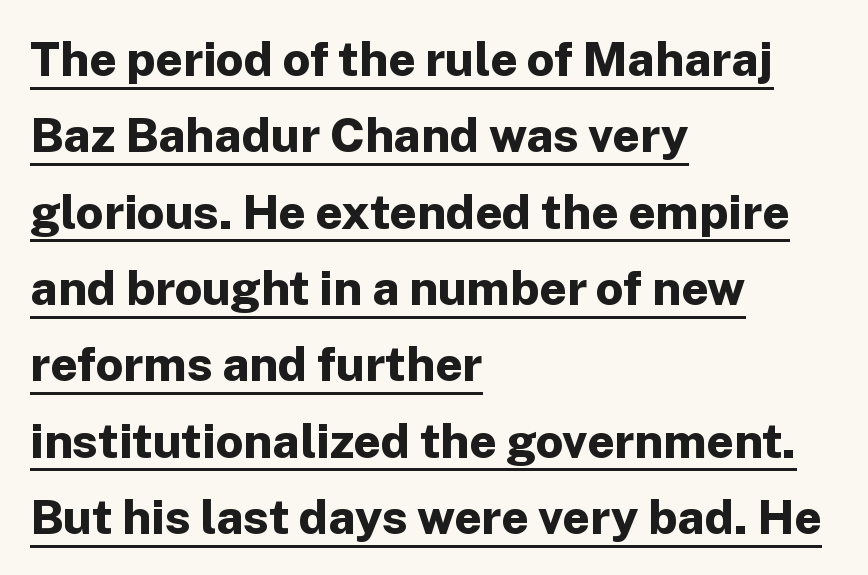
The rendering uses the underline text-decoration. A sans-serif font was chosen for this passage. You'd pick this weight for a headline — it's a proper bold. The typesetter chose a ragged-right arrangement here. This sample uses an upright cut, with every glyph sitting square on the baseline. Standard letterfit; no display-style spreading of the glyphs.
